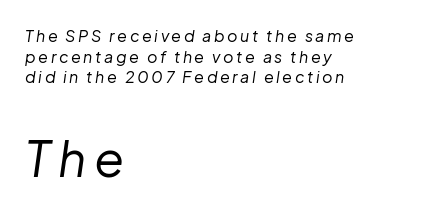
{"italic": "yes", "lean": "right", "slant_degrees": 8, "bold": "no", "weight": "regular", "width": "normal", "stroke_contrast": "low", "x_height": "medium", "monospaced": "no", "underline": "no", "align": "left", "line_spacing": "normal", "line_spacing_ratio": 1.29, "larger_block": "second", "size_ratio": 3.06, "glyph_px": 49}
